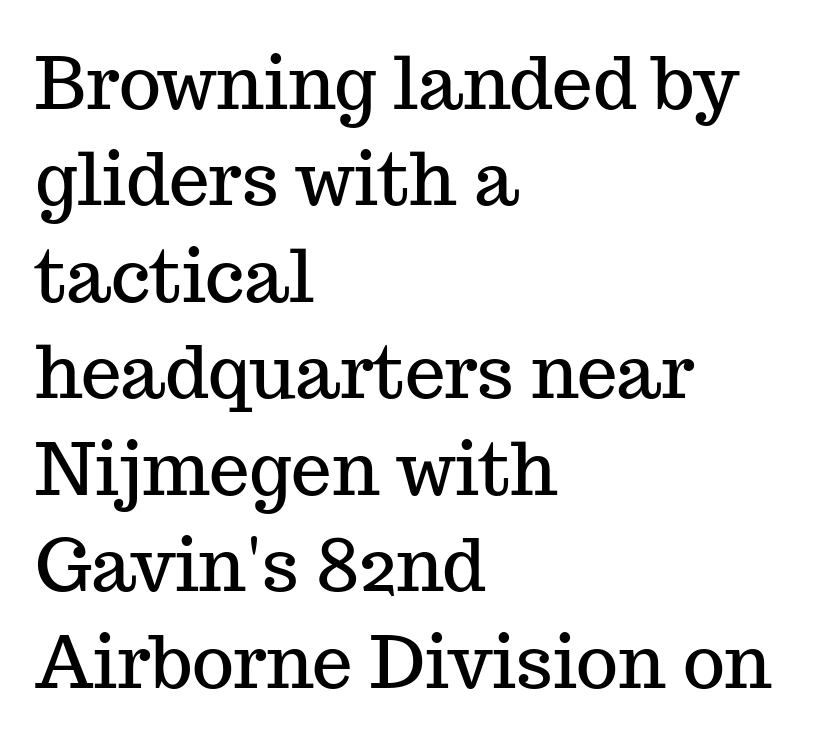
Q: Is the text italic (slanted)? A: No, it is upright.
Q: Is the typeface a serif or a sans-serif typeface? A: Serif.
Q: Is the text underlined? A: No.
Q: How is the paragraph aligned? A: Left-aligned.
Q: Is the spacing between letters normal or unusually wide? A: Normal.
Q: Is the spacing between lines tight, normal or loose? A: Normal.
Q: Width (condensed, normal, or wide)? A: Normal.
Q: Stroke contrast? A: Medium.
Q: x-height? A: Medium.
Q: Monospaced? A: No.
